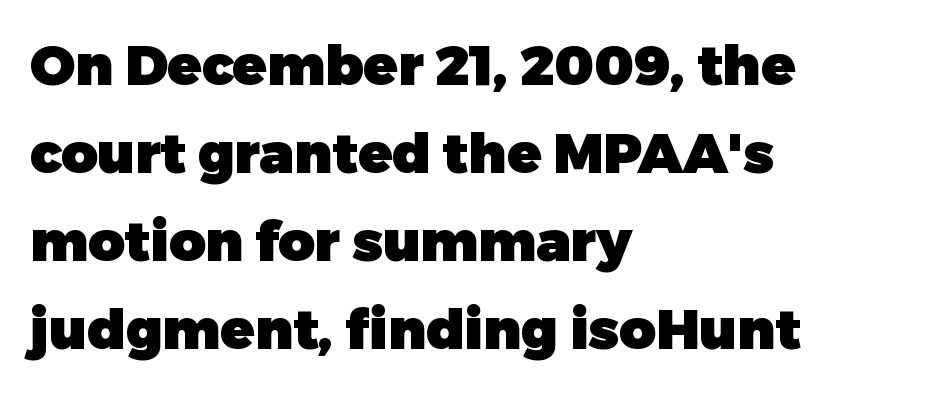
The baseline area is clear. Character widths vary here, with narrow letters taking less room than wide ones. Line starts are locked; line ends wander. I'd call this a sans setting — the letters go barefoot. The leading is moderate, giving the passage an even texture. Caption: bold face, heavy strokes.
